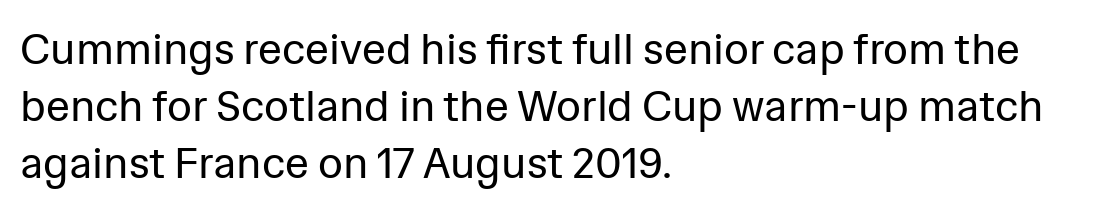
The image shows 43 px regular-weight sans-serif type, upright; set left-aligned, normal line spacing (1.33x), normal letter spacing, not underlined; low stroke contrast and a medium x-height.
